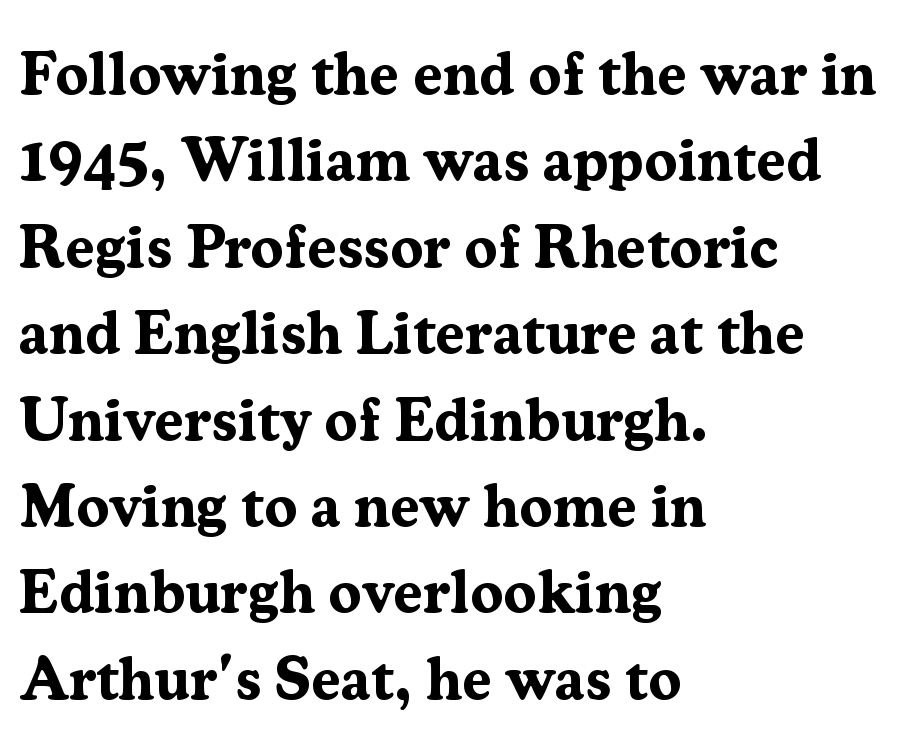
{"serif": "yes", "italic": "no", "bold": "yes", "weight": "bold", "width": "normal", "stroke_contrast": "medium", "x_height": "medium", "monospaced": "no", "underline": "no", "align": "left", "line_spacing": "normal", "line_spacing_ratio": 1.44, "letter_spacing": "normal", "letter_spacing_em": 0.0, "glyph_px": 60}
